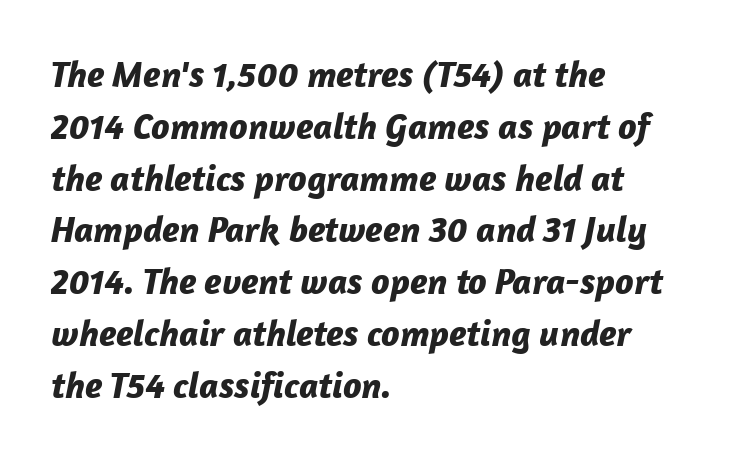
Q: Is the text bold? A: Yes.
Q: Is the text italic (slanted)? A: Yes, it leans right by about 12 degrees.
Q: Is the text underlined? A: No.
Q: How is the paragraph aligned? A: Left-aligned.
Q: Is the spacing between letters normal or unusually wide? A: Normal.
Q: Is the spacing between lines tight, normal or loose? A: Normal.
Q: Width (condensed, normal, or wide)? A: Normal.
Q: Stroke contrast? A: Low.
Q: x-height? A: Medium.
Q: Monospaced? A: No.
